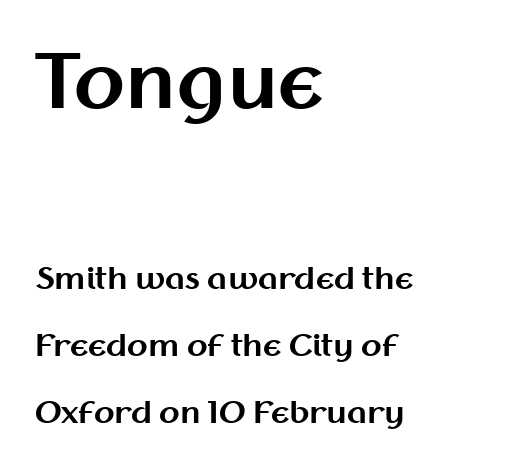
Q: Is the text bold? A: Yes.
Q: Is the text italic (slanted)? A: No, it is upright.
Q: Is the typeface a serif or a sans-serif typeface? A: Sans-serif.
Q: Is the text underlined? A: No.
Q: How is the paragraph aligned? A: Left-aligned.
Q: Is the spacing between letters normal or unusually wide? A: Normal.
Q: Is the spacing between lines tight, normal or loose? A: Loose.
Q: Which block of text is set in a larger size, the first (top) or the second (bottom)? A: The first (top) one.
Q: Width (condensed, normal, or wide)? A: Normal.
Q: Stroke contrast? A: Medium.
Q: x-height? A: Medium.
Q: Monospaced? A: No.
